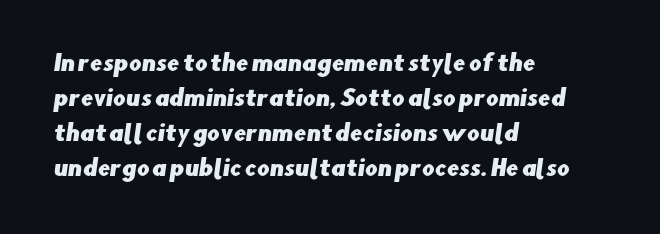
Layout note: lines flush left. Descenders are the only things crossing below the line. The vertical gap from one line to the next is medium. Caption: standard tracking, unaltered.
